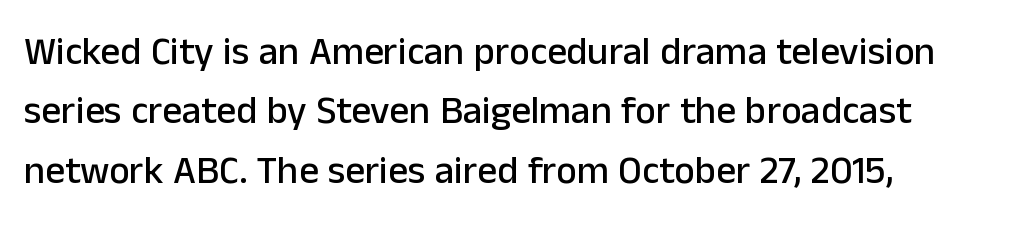
The image shows 39 px sans-serif type, upright; set normal line spacing (1.52x), normal letter spacing, not underlined; low stroke contrast and a medium x-height.
